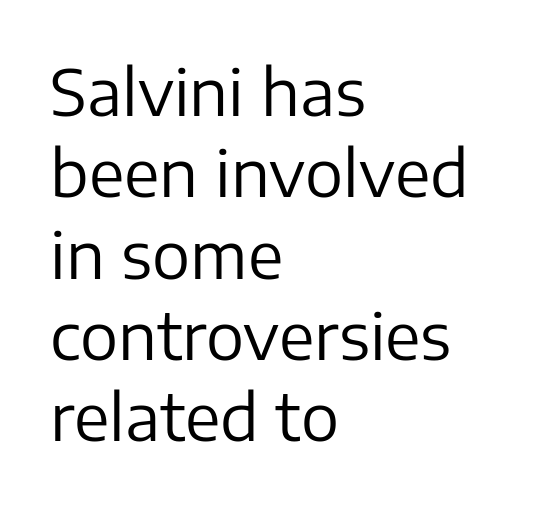
The image shows 64 px regular-weight sans-serif type, upright; set left-aligned, normal line spacing (1.27x), normal letter spacing, not underlined; low stroke contrast and a medium x-height.
